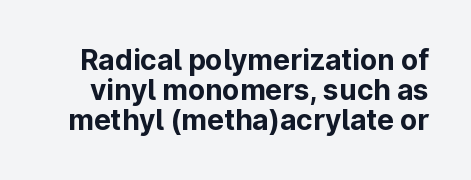
{"serif": "no", "italic": "no", "bold": "yes", "weight": "bold", "width": "normal", "stroke_contrast": "low", "x_height": "medium", "monospaced": "no", "underline": "no", "line_spacing": "tight", "line_spacing_ratio": 1.08, "letter_spacing": "normal", "letter_spacing_em": 0.0, "glyph_px": 28}
